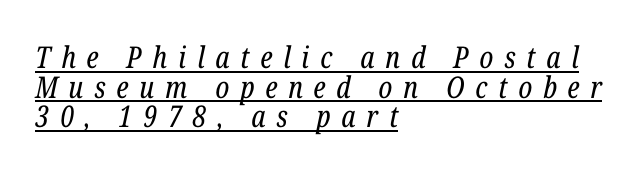
The image shows 30 px regular-weight, condensed serif type, italic (leaning right); set left-aligned, tight line spacing (0.99x), unusually wide letter spacing (+0.36 em), underlined; low stroke contrast and a medium x-height.
